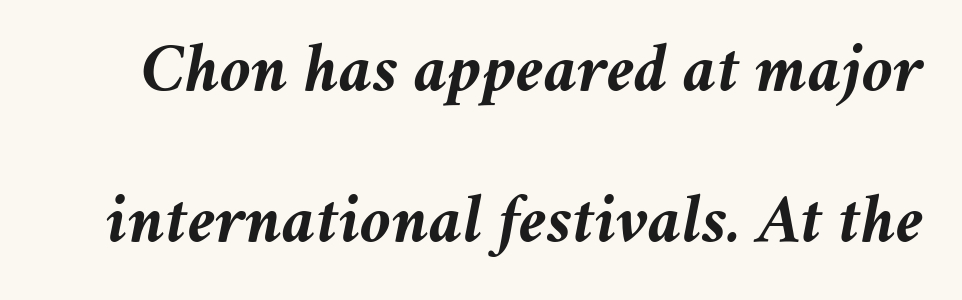
{"italic": "yes", "lean": "right", "slant_degrees": 11, "bold": "yes", "weight": "semibold", "width": "normal", "stroke_contrast": "medium", "x_height": "medium", "monospaced": "no", "underline": "no", "line_spacing": "loose", "line_spacing_ratio": 2.13, "letter_spacing": "normal", "letter_spacing_em": 0.0, "glyph_px": 71}
